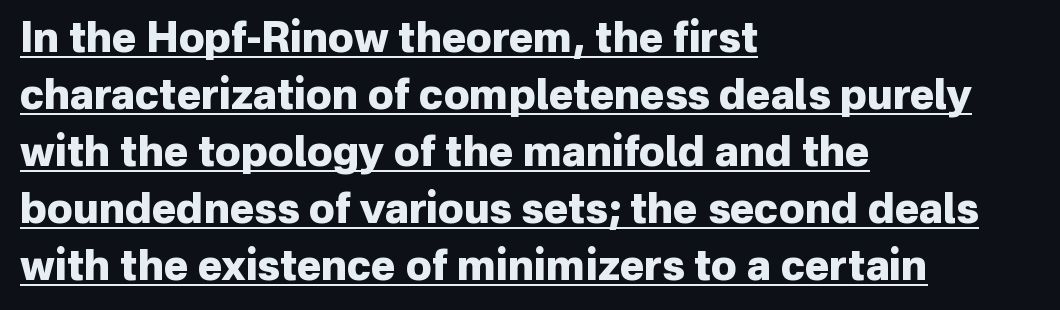
The image shows 41 px heavy sans-serif type, upright; set left-aligned, normal line spacing (1.39x), normal letter spacing, underlined; low stroke contrast and a medium x-height.
